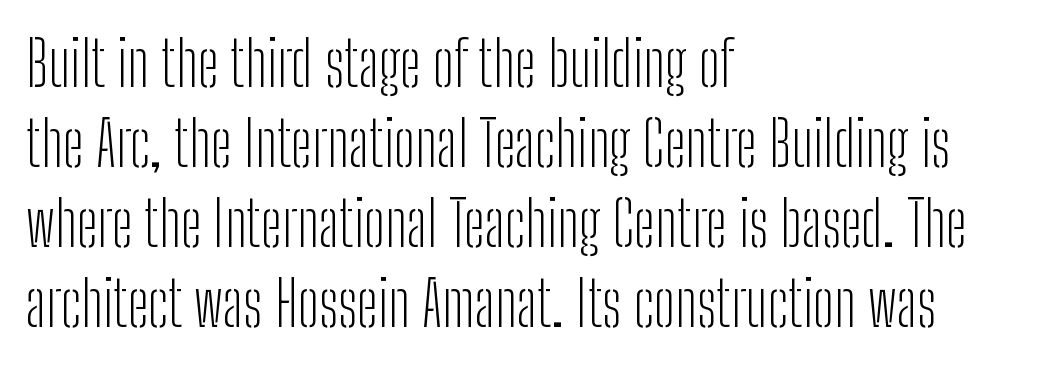
Q: Is the text bold? A: No.
Q: Is the text italic (slanted)? A: No, it is upright.
Q: Is the typeface a serif or a sans-serif typeface? A: Sans-serif.
Q: Is the text underlined? A: No.
Q: How is the paragraph aligned? A: Left-aligned.
Q: Is the spacing between letters normal or unusually wide? A: Normal.
Q: Is the spacing between lines tight, normal or loose? A: Normal.
Q: Width (condensed, normal, or wide)? A: Condensed.
Q: Stroke contrast? A: Low.
Q: x-height? A: Medium.
Q: Monospaced? A: No.
